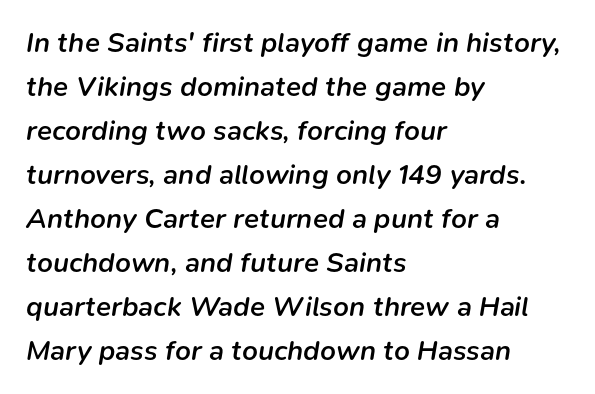
{"italic": "yes", "lean": "right", "slant_degrees": 9, "bold": "semi", "weight": "semibold", "width": "normal", "stroke_contrast": "low", "x_height": "medium", "monospaced": "no", "underline": "no", "align": "left", "line_spacing": "normal", "line_spacing_ratio": 1.57, "letter_spacing": "normal", "letter_spacing_em": 0.0, "glyph_px": 28}
